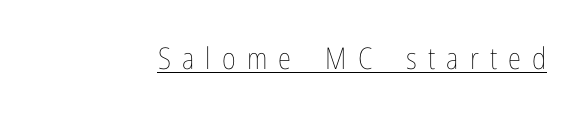
Glance below the letters and you will spot a drawn line. Quick note: not italic, upright. Spacing between characters has been opened up far beyond the box default. This is not heavy type; no bold has been used. Each letter keeps its own natural width here, so spacing adapts to shape.
